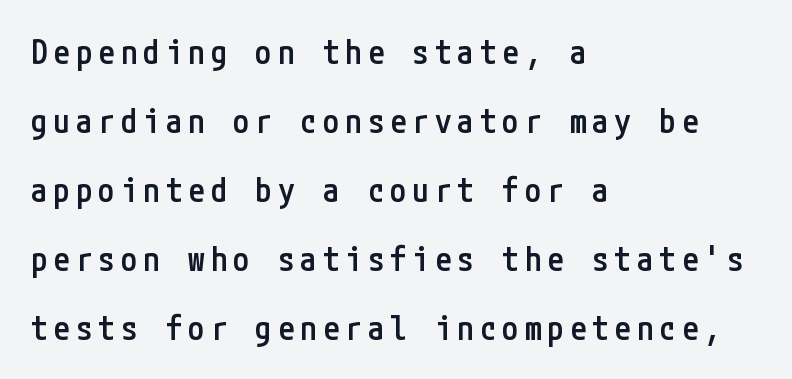
One glance says open: line gaps are wider than usual. The rendering uses a semibold face; strokes are thickened but not to full bold. These lines are set flush left with a ragged right edge. Check under the words: just untouched page.
